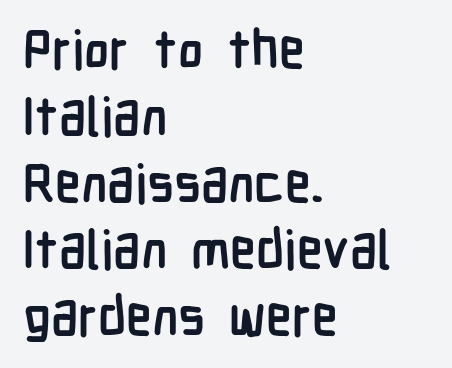
{"serif": "no", "italic": "no", "bold": "yes", "weight": "semibold", "width": "condensed", "stroke_contrast": "low", "x_height": "medium", "monospaced": "no", "underline": "no", "align": "left", "line_spacing": "normal", "line_spacing_ratio": 1.26, "letter_spacing": "normal", "letter_spacing_em": 0.0, "glyph_px": 53}
